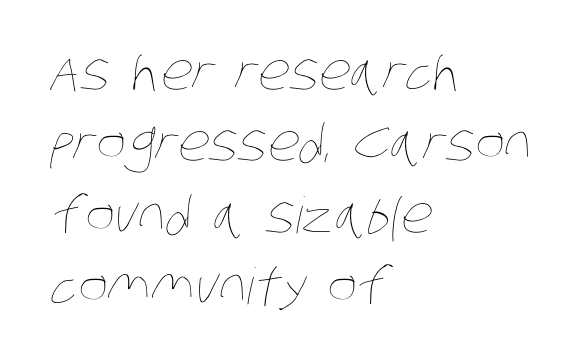
{"bold": "no", "weight": "thin", "width": "condensed", "stroke_contrast": "low", "x_height": "large", "monospaced": "no", "underline": "no", "align": "left", "line_spacing": "normal", "line_spacing_ratio": 1.43, "letter_spacing": "normal", "letter_spacing_em": 0.0, "glyph_px": 50}
